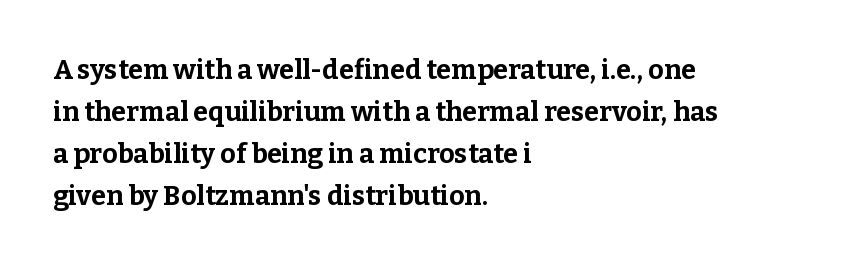
{"italic": "no", "bold": "yes", "underline": "no", "align": "left", "line_spacing": "normal", "line_spacing_ratio": 1.56, "letter_spacing": "normal", "letter_spacing_em": 0.0, "glyph_px": 27}
